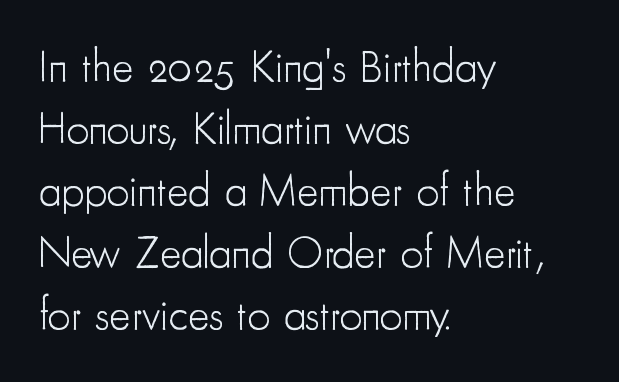
The image shows 45 px light, condensed sans-serif type, upright; set left-aligned, normal line spacing (1.38x), normal letter spacing, not underlined; low stroke contrast and a small x-height.
